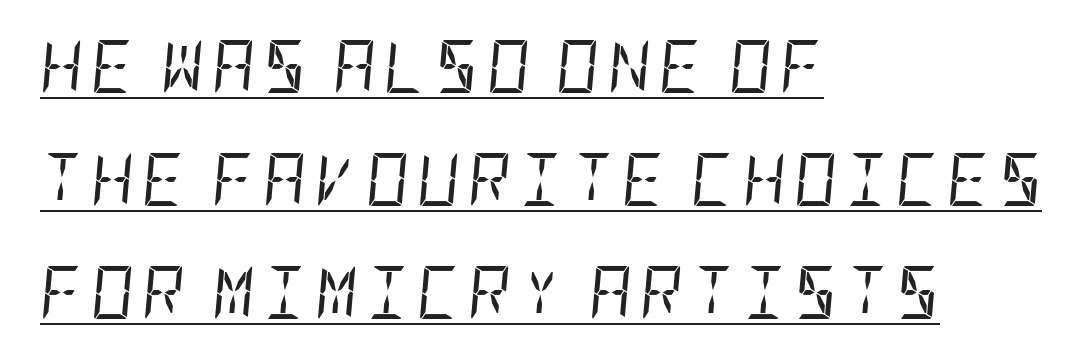
The image shows 53 px regular-weight, condensed type, italic (leaning right); set left-aligned, loose line spacing (2.13x), underlined; low stroke contrast and a large x-height.
